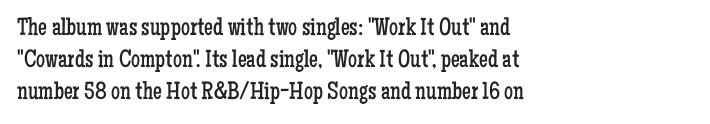
The image shows 25 px text type, upright; set left-aligned, normal line spacing (1.28x), normal letter spacing, not underlined.
